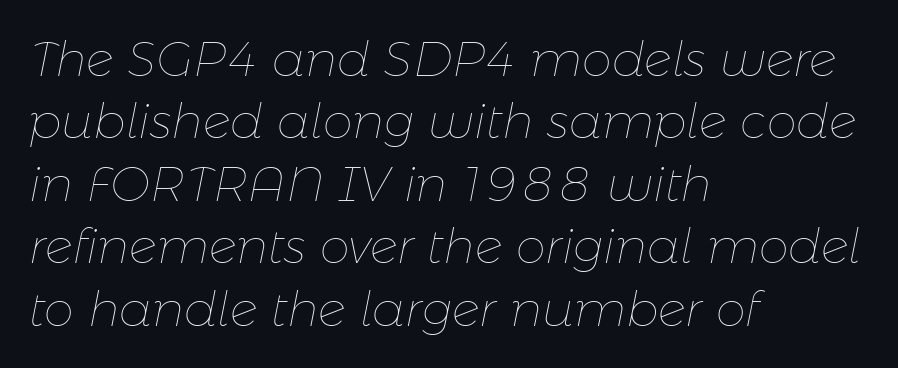
The image shows 48 px thin type, italic (leaning right); set left-aligned, normal line spacing (1.3x), normal letter spacing, not underlined; low stroke contrast and a medium x-height.
